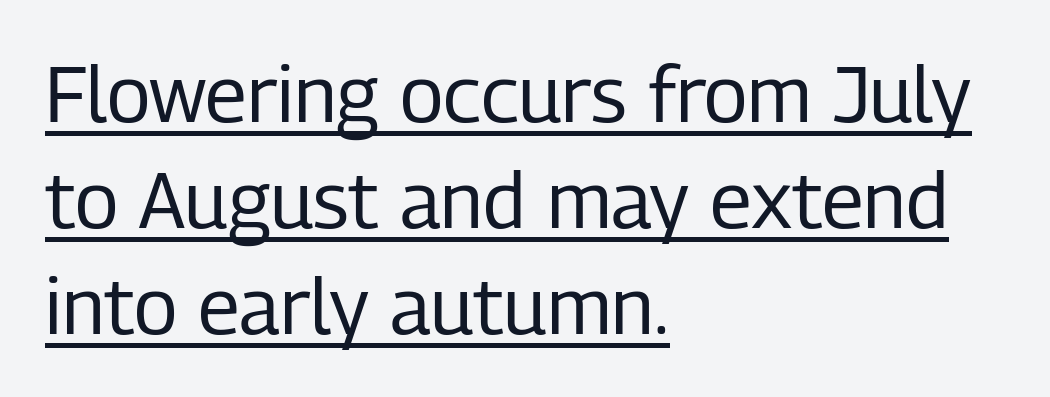
{"serif": "no", "italic": "no", "bold": "no", "weight": "regular", "width": "condensed", "stroke_contrast": "low", "x_height": "medium", "monospaced": "no", "underline": "yes", "align": "left", "line_spacing": "normal", "line_spacing_ratio": 1.34, "letter_spacing": "normal", "letter_spacing_em": 0.0, "glyph_px": 79}
